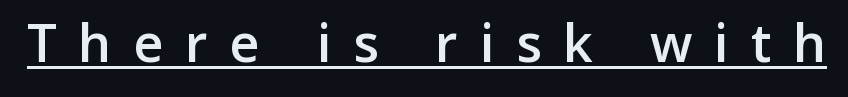
Caption: lettering with a line underneath. No italicization has been applied; the sample stays upright. Does the type have serifs? No, each stem ends abruptly. A semibold gives these letters moderate extra thickness, short of bold.
